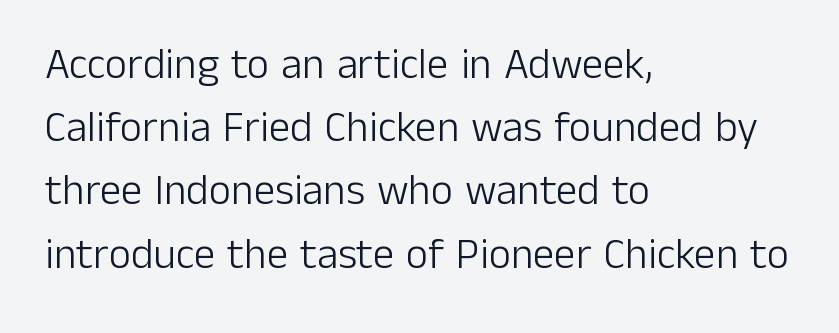
One glance says typical: line gaps are just what's usual. The typesetting does not lean heavy: it is not bold. The setting favours the left margin, as ordinary paragraphs usually do. The horizontal fit of the characters is conventional and even. The letters stand upright; this is a roman face. Each row of text sits above clean, open space.
